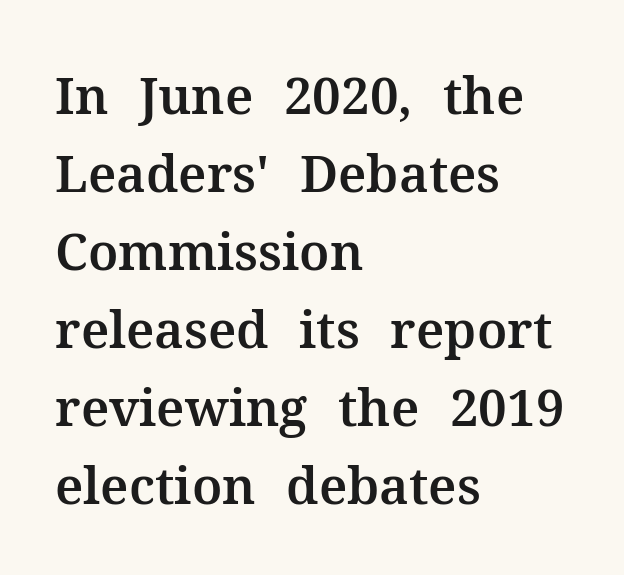
Letter spacing: default. Normally led — the rows are evenly, conventionally spaced. Look at the bottom of the vertical strokes: they flare into serifs here. The compositor pushed each line to the left boundary. The face used here is proportionally spaced, like ordinary book or web type.
